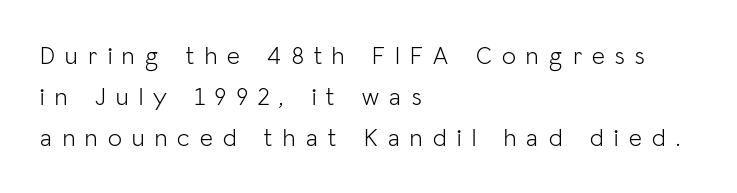
Q: Is the text bold? A: No.
Q: Is the text italic (slanted)? A: No, it is upright.
Q: Is the text underlined? A: No.
Q: How is the paragraph aligned? A: Left-aligned.
Q: Is the spacing between letters normal or unusually wide? A: Unusually wide.
Q: Is the spacing between lines tight, normal or loose? A: Normal.
